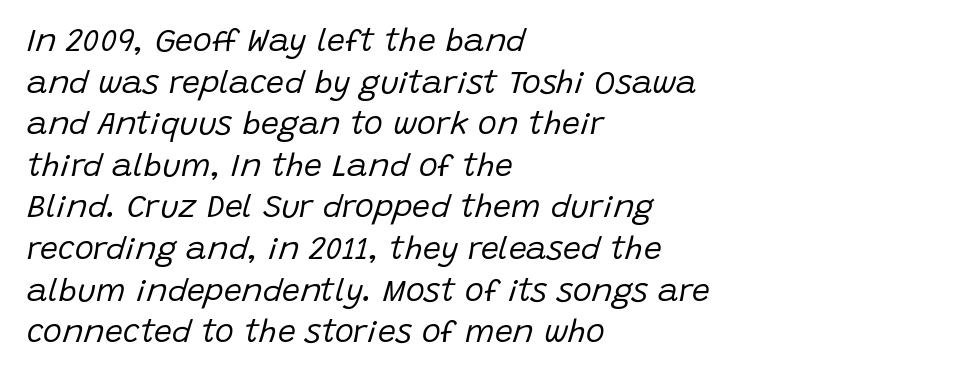
These lines are set flush left with a ragged right edge. What's the leading like? Ordinary, nothing unusual. The passage shown leans; its letterforms are oblique. Each stroke keeps to a modest, everyday thickness or less. The zone under the glyphs is completely vacant. How are the letters spaced? Ordinarily, with no added tracking.
